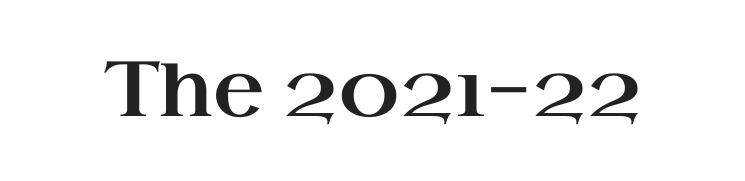
{"serif": "yes", "italic": "no", "width": "wide", "stroke_contrast": "high", "x_height": "small", "monospaced": "no", "underline": "no", "letter_spacing": "normal", "letter_spacing_em": 0.0, "glyph_px": 78}
